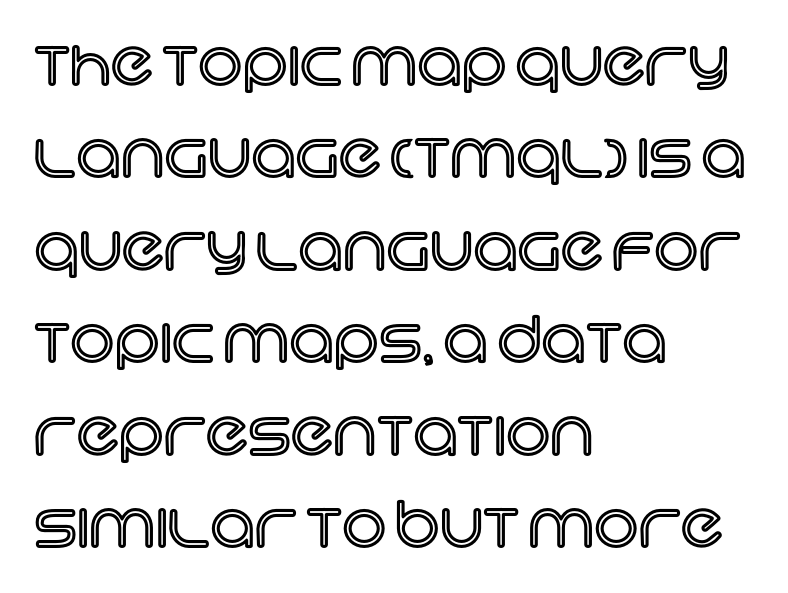
The image shows 62 px text type, upright; set left-aligned, normal line spacing (1.49x), normal letter spacing, not underlined; a large x-height.
